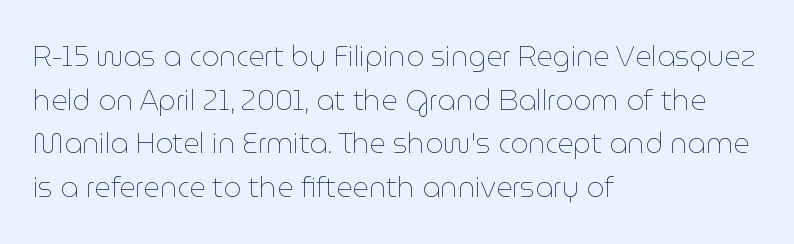
Q: Is the text bold? A: No.
Q: Is the text italic (slanted)? A: No, it is upright.
Q: Is the text underlined? A: No.
Q: How is the paragraph aligned? A: Left-aligned.
Q: Is the spacing between letters normal or unusually wide? A: Normal.
Q: Is the spacing between lines tight, normal or loose? A: Normal.
Q: Width (condensed, normal, or wide)? A: Normal.
Q: Stroke contrast? A: Low.
Q: x-height? A: Medium.
Q: Monospaced? A: No.
